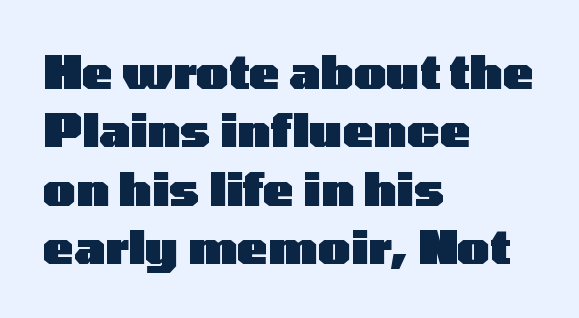
{"serif": "no", "italic": "no", "bold": "yes", "weight": "heavy", "width": "wide", "stroke_contrast": "low", "x_height": "medium", "monospaced": "no", "underline": "no", "align": "left", "line_spacing": "normal", "line_spacing_ratio": 1.27, "letter_spacing": "normal", "letter_spacing_em": 0.0, "glyph_px": 46}
